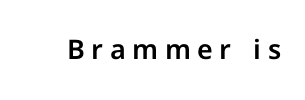
The image shows 27 px text type, upright; set unusually wide letter spacing (+0.24 em), not underlined.
